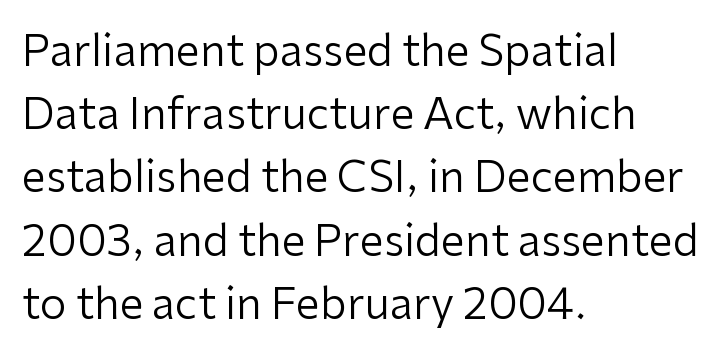
Q: Is the text bold? A: No.
Q: Is the text italic (slanted)? A: No, it is upright.
Q: Is the typeface a serif or a sans-serif typeface? A: Sans-serif.
Q: Is the text underlined? A: No.
Q: How is the paragraph aligned? A: Left-aligned.
Q: Is the spacing between letters normal or unusually wide? A: Normal.
Q: Is the spacing between lines tight, normal or loose? A: Normal.
Q: Width (condensed, normal, or wide)? A: Normal.
Q: Stroke contrast? A: Low.
Q: x-height? A: Medium.
Q: Monospaced? A: No.
